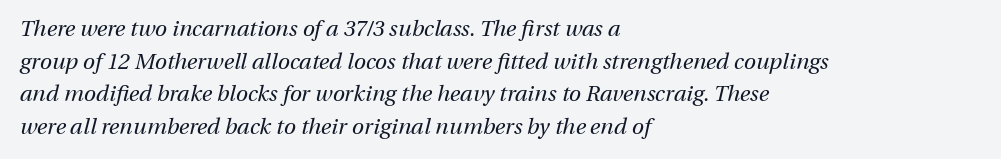
The cut favours lightness, reaching ordinary text weight at its darkest. Vertically, the passage feels balanced, rows spaced as you'd expect. Decoration check: the copy has no underline. A typesetter would mark this as italic. Teacher's note: observe the even left margin — that is flush-left alignment. The rendering keeps characters at their native spacing.
